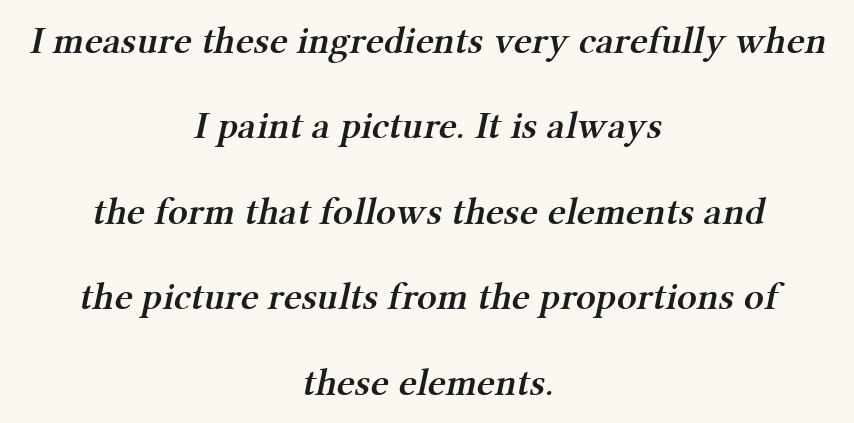
The image shows 39 px semibold serif type; set centered, loose line spacing (2.19x), normal letter spacing, not underlined; medium stroke contrast and a medium x-height.
